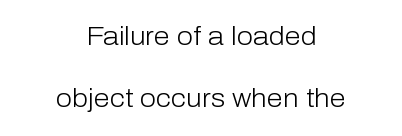
{"italic": "no", "bold": "no", "underline": "no", "align": "center", "line_spacing": "loose", "line_spacing_ratio": 2.4, "letter_spacing": "normal", "letter_spacing_em": 0.0, "glyph_px": 26}
